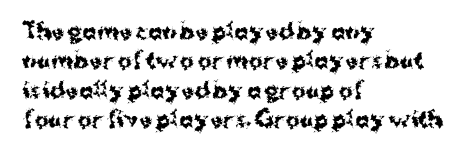
The image shows 21 px bold type, upright; set left-aligned, normal line spacing (1.4x), normal letter spacing, not underlined.
